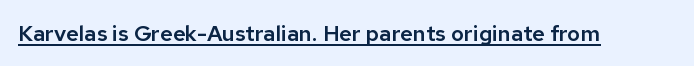
Compared with typical body copy, the letter spacing here is the same. Honestly, the underline is the first thing you notice here. No italicization has been applied; the sample stays upright.
